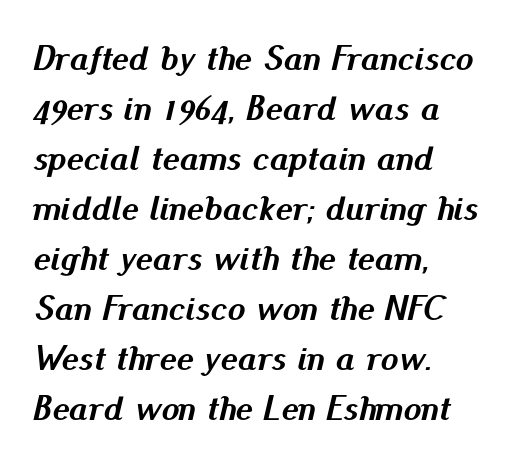
The image shows 36 px semibold type, italic (leaning right); set left-aligned, normal line spacing (1.39x), normal letter spacing, not underlined; medium stroke contrast and a small x-height.
